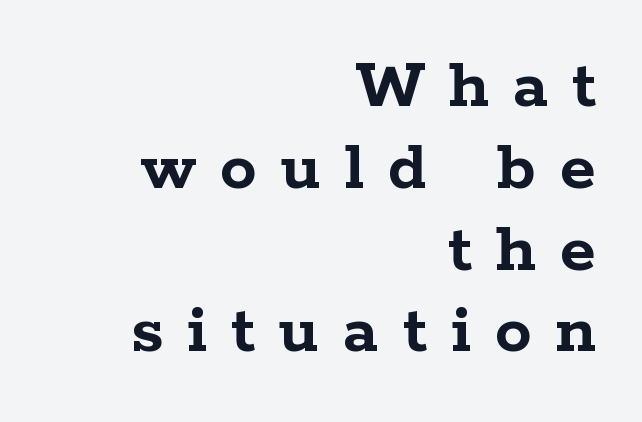
The image shows 73 px semibold, wide serif type, upright; set right-aligned, tight line spacing (1.12x), unusually wide letter spacing (+0.33 em), not underlined; low stroke contrast and a medium x-height.
